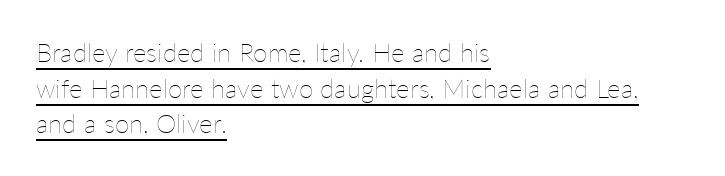
The type is set solid horizontally, with unmodified tracking. The line-height multiplier appears to be the usual default. Stroke thickness stays within the range of a standard reading face or lighter. The paragraph has a hard left edge and a soft right edge.
